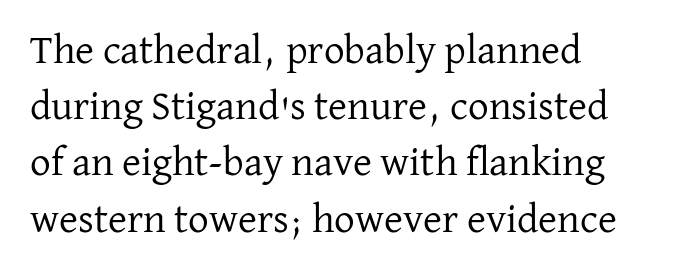
The image shows 41 px regular-weight serif type, upright; set left-aligned, normal line spacing (1.37x), normal letter spacing, not underlined; low stroke contrast and a medium x-height.
